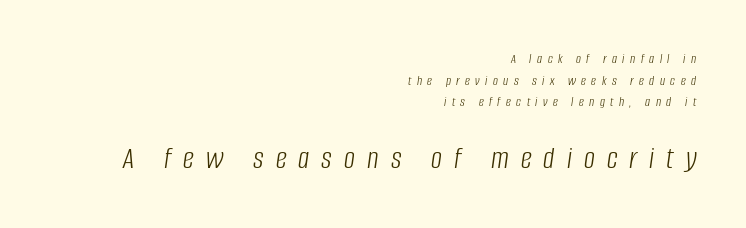
A typesetter would call this proportional, since set widths differ per character. Descenders hang freely into open space. The passage shown has open, widely tracked lettering throughout. Stroke thickness stays within the range of a standard reading face or lighter.
